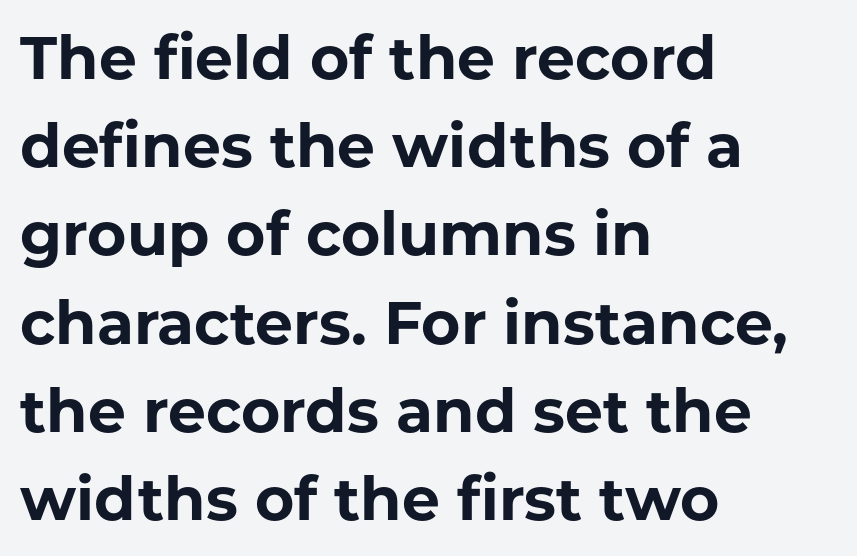
The lettering holds an erect, upright posture throughout. Visually the block forms a straight wall on the left and a jagged coastline on the right. Emphasis by weight is at full strength: bold. Any mark beneath the type? The region is blank. Character widths vary here, with narrow letters taking less room than wide ones. Unlike a traditional serif, this face leaves its strokes unadorned.
